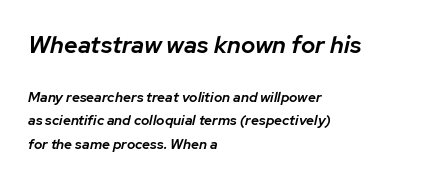
Q: Is the text bold? A: Semi-bold.
Q: Is the text italic (slanted)? A: Yes, it leans right by about 12 degrees.
Q: Is the text underlined? A: No.
Q: How is the paragraph aligned? A: Left-aligned.
Q: Is the spacing between letters normal or unusually wide? A: Normal.
Q: Is the spacing between lines tight, normal or loose? A: Normal.
Q: Which block of text is set in a larger size, the first (top) or the second (bottom)? A: The first (top) one.
